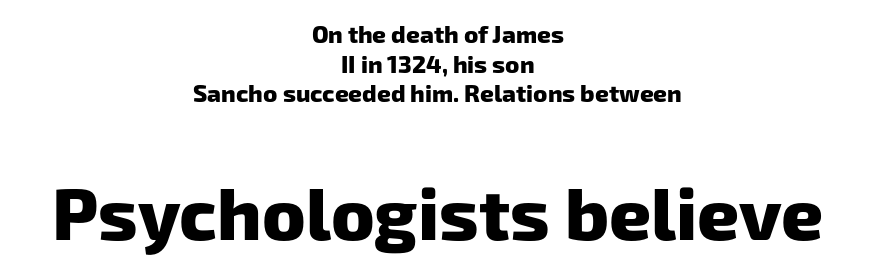
The image shows 73 px heavy sans-serif type; set centered, line spacing 1.23x, normal letter spacing, not underlined; the second (bottom) block is 3.04x larger; low stroke contrast and a medium x-height.
